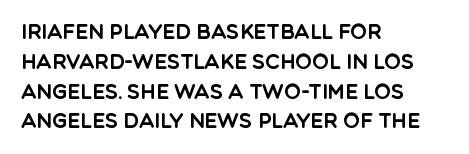
Notice how descenders clear the ascenders below comfortably — that's standard leading. In terms of letterspacing, this is plain default setting. Descender tails drop into unmarked territory. Layout note: lines flush left. The typography opts for an upright posture over an oblique one.
